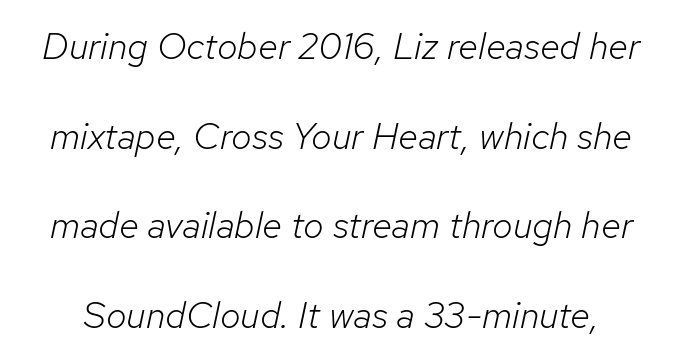
Q: Is the text bold? A: No.
Q: Is the text italic (slanted)? A: Yes, it leans right by about 12 degrees.
Q: Is the text underlined? A: No.
Q: Is the spacing between letters normal or unusually wide? A: Normal.
Q: Is the spacing between lines tight, normal or loose? A: Loose.
Q: Width (condensed, normal, or wide)? A: Normal.
Q: Stroke contrast? A: Low.
Q: x-height? A: Medium.
Q: Monospaced? A: No.
